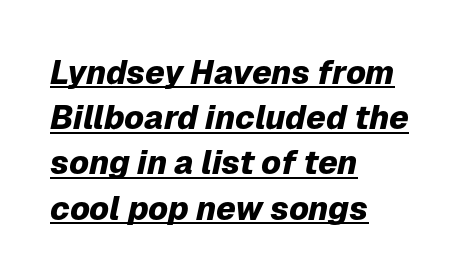
The space between consecutive lines is moderate. Spacing between characters is what you'd get straight out of the box. Every word sits above its own underline. Varying glyph widths throughout — classic text-font behaviour.
